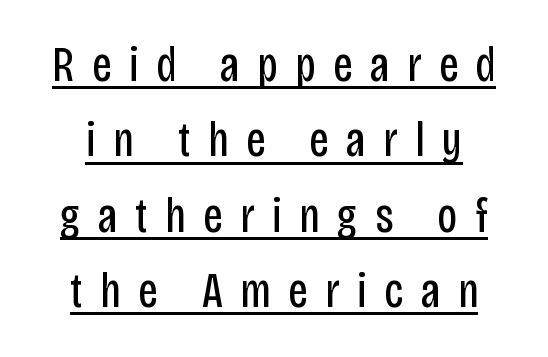
The image shows 49 px regular-weight, condensed sans-serif type, upright; set normal line spacing (1.54x), unusually wide letter spacing (+0.36 em), underlined; low stroke contrast and a large x-height.
